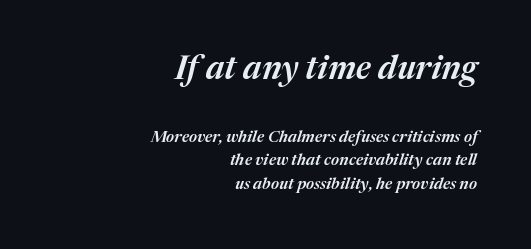
The image shows 33 px semibold type, italic (leaning right); set right-aligned, normal line spacing (1.49x), normal letter spacing, not underlined; the first (top) block is 2.06x larger; medium stroke contrast and a medium x-height.
